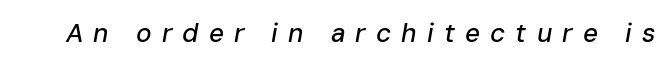
Q: Is the text italic (slanted)? A: Yes, it leans right by about 10 degrees.
Q: Is the text underlined? A: No.
Q: Is the spacing between letters normal or unusually wide? A: Unusually wide.
